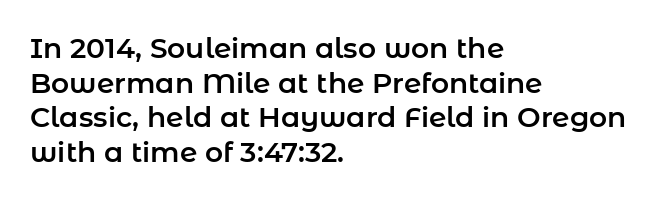
{"serif": "no", "italic": "no", "width": "normal", "stroke_contrast": "low", "x_height": "medium", "monospaced": "no", "underline": "no", "align": "left", "line_spacing_ratio": 1.24, "letter_spacing": "normal", "letter_spacing_em": 0.0, "glyph_px": 28}
